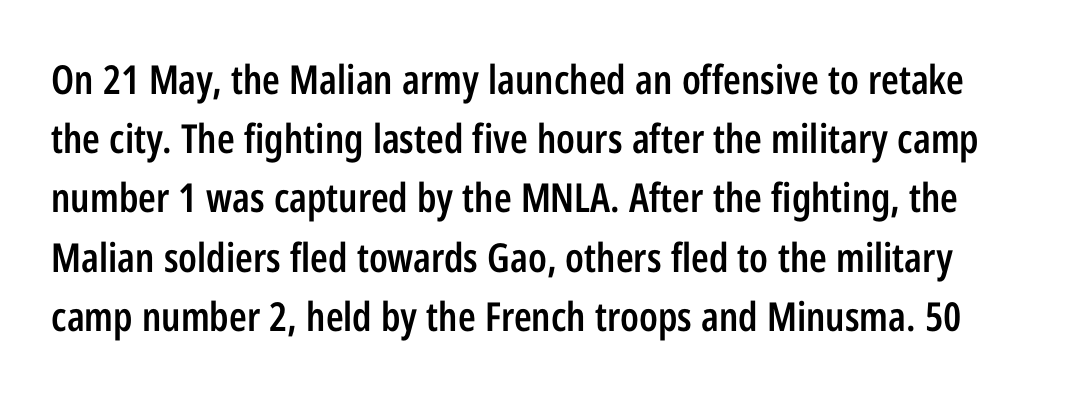
{"serif": "no", "italic": "no", "bold": "semi", "weight": "semibold", "width": "condensed", "stroke_contrast": "low", "x_height": "medium", "monospaced": "no", "underline": "no", "line_spacing": "normal", "line_spacing_ratio": 1.48, "letter_spacing": "normal", "letter_spacing_em": 0.0, "glyph_px": 40}
